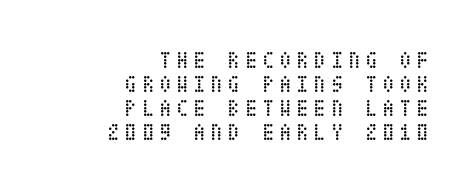
{"italic": "no", "bold": "no", "underline": "no", "align": "right", "line_spacing": "tight", "line_spacing_ratio": 1.04, "letter_spacing": "wide", "letter_spacing_em": 0.2, "glyph_px": 23}
